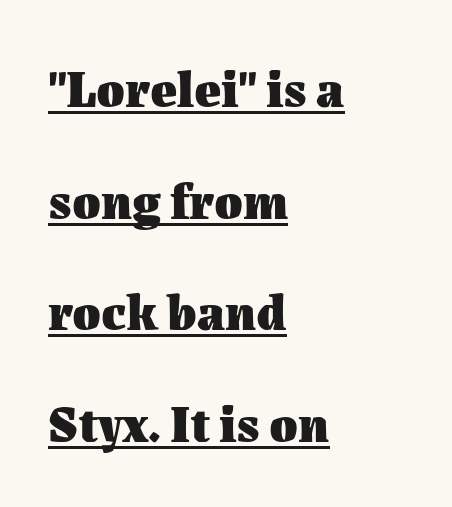
{"italic": "no", "bold": "yes", "weight": "heavy", "width": "normal", "stroke_contrast": "medium", "x_height": "medium", "monospaced": "no", "underline": "yes", "align": "left", "line_spacing": "loose", "line_spacing_ratio": 2.19, "letter_spacing": "normal", "letter_spacing_em": 0.0, "glyph_px": 51}
